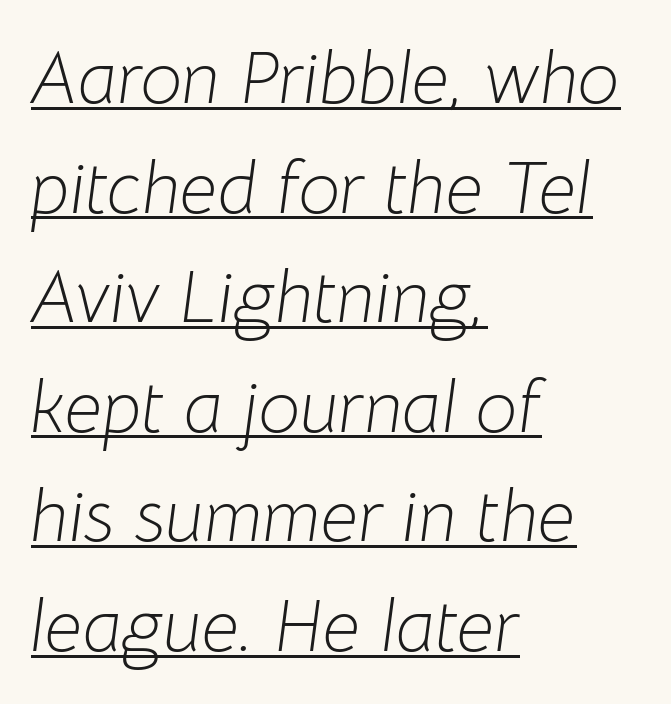
If you measured baseline to baseline, you'd find a middling distance. Check the space under the baseline: a stroke is drawn there. Weight: in the light-to-regular range. Character widths vary here, with narrow letters taking less room than wide ones. These lines keep a tight, regular rhythm from letter to letter. Style check: oblique.
